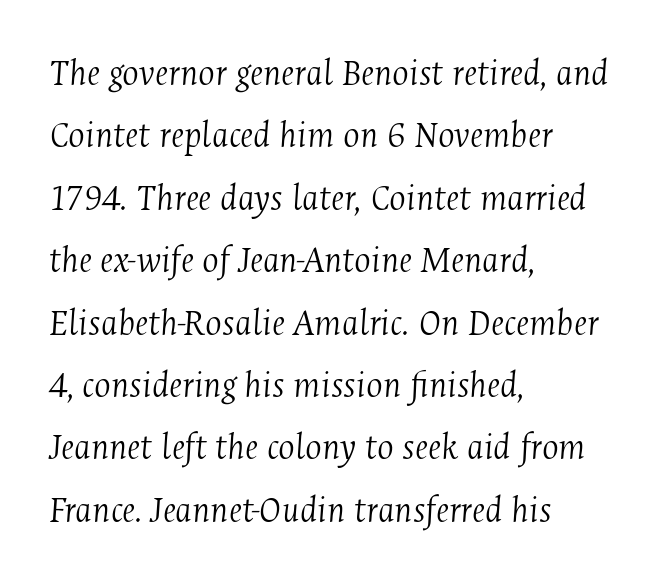
{"serif": "yes", "italic": "yes", "lean": "right", "slant_degrees": 4, "bold": "no", "weight": "light", "width": "condensed", "stroke_contrast": "medium", "x_height": "medium", "monospaced": "no", "underline": "no", "align": "left", "line_spacing": "normal", "line_spacing_ratio": 1.6, "letter_spacing": "normal", "letter_spacing_em": 0.0, "glyph_px": 39}
